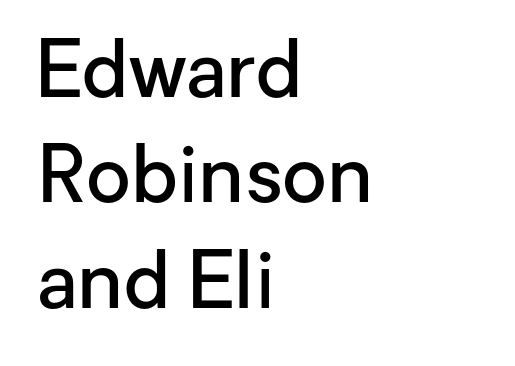
{"serif": "no", "italic": "no", "bold": "semi", "weight": "semibold", "width": "normal", "stroke_contrast": "low", "x_height": "medium", "monospaced": "no", "underline": "no", "align": "left", "line_spacing": "normal", "line_spacing_ratio": 1.35, "letter_spacing": "normal", "letter_spacing_em": 0.0, "glyph_px": 78}
